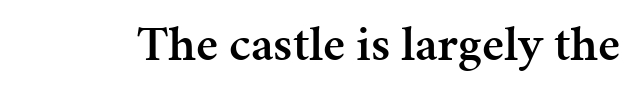
The image shows 50 px semibold serif type, upright; set normal letter spacing, not underlined; medium stroke contrast and a medium x-height.
